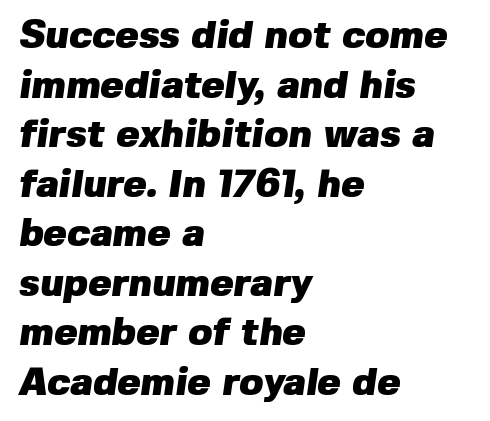
{"serif": "no", "bold": "yes", "weight": "heavy", "width": "normal", "stroke_contrast": "low", "x_height": "medium", "monospaced": "no", "underline": "no", "align": "left", "line_spacing": "normal", "line_spacing_ratio": 1.27, "letter_spacing": "normal", "letter_spacing_em": 0.0, "glyph_px": 39}
